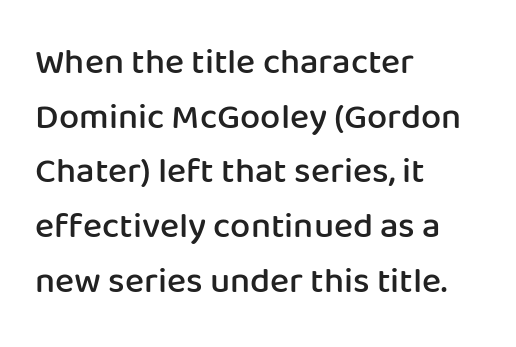
Anything drawn beneath the words? Only blank space. The face used here is proportionally spaced, like ordinary book or web type. On the weight axis this lands at semibold, roughly 600. The lettering stays uniformly vertical, giving the passage a roman look. This sample is left-justified, so line endings fall wherever the words run out.
